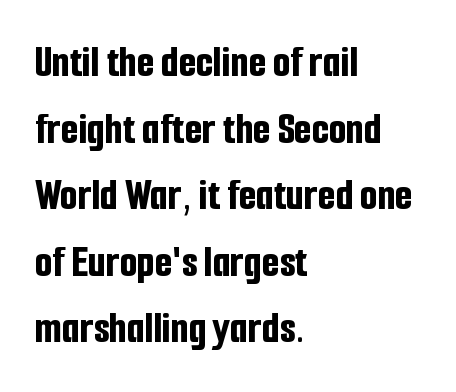
{"serif": "no", "italic": "no", "bold": "yes", "weight": "bold", "width": "condensed", "stroke_contrast": "low", "x_height": "medium", "monospaced": "no", "underline": "no", "align": "left", "line_spacing": "normal", "line_spacing_ratio": 1.48, "letter_spacing": "normal", "letter_spacing_em": 0.0, "glyph_px": 45}
